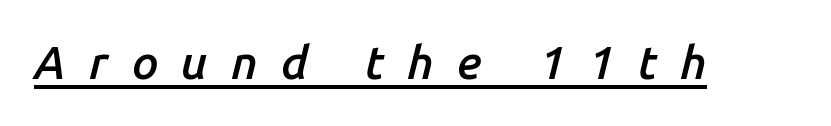
{"italic": "yes", "lean": "right", "slant_degrees": 14, "bold": "semi", "weight": "semibold", "width": "normal", "stroke_contrast": "low", "x_height": "medium", "monospaced": "no", "underline": "yes", "letter_spacing": "wide", "letter_spacing_em": 0.49, "glyph_px": 47}
